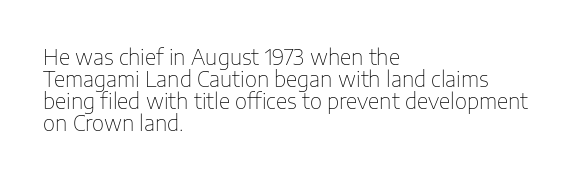
Q: Is the text bold? A: No.
Q: Is the text italic (slanted)? A: No, it is upright.
Q: Is the text underlined? A: No.
Q: How is the paragraph aligned? A: Left-aligned.
Q: Is the spacing between letters normal or unusually wide? A: Normal.
Q: Is the spacing between lines tight, normal or loose? A: Tight.
